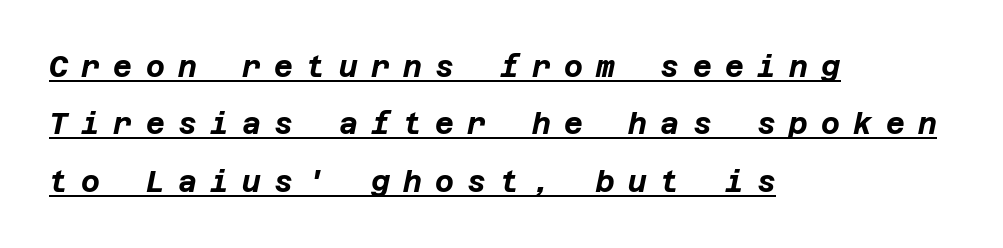
The image shows 29 px bold type, italic (leaning right); set left-aligned, loose line spacing (1.98x), unusually wide letter spacing (+0.46 em), underlined; low stroke contrast and a large x-height.
